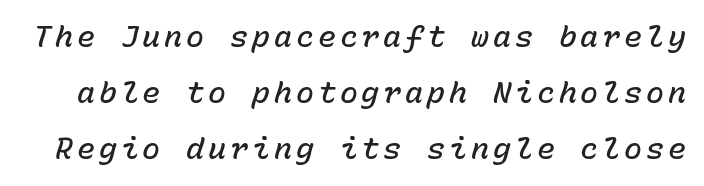
The rendering uses typewriter-style spacing with identical character cells. Letters rest on an invisible, unmarked baseline. I'd describe the lettering as semibold — firm but not a full bold. Is the type slanted? Yes — the strokes lean at a clear angle.
